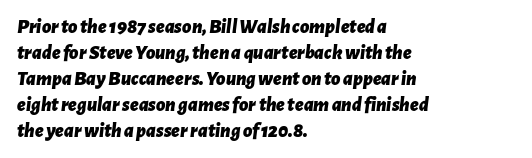
The image shows 20 px bold type, italic (leaning right); set left-aligned, normal line spacing (1.3x), normal letter spacing, not underlined.
